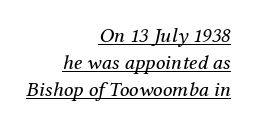
The image shows 21 px text type, italic (leaning right); set right-aligned, normal line spacing (1.29x), normal letter spacing, underlined.
